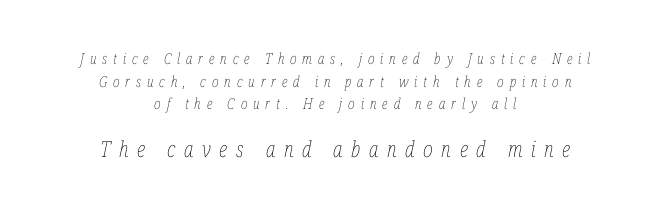
Q: Is the text bold? A: No.
Q: Is the text italic (slanted)? A: Yes, it leans right by about 12 degrees.
Q: Is the text underlined? A: No.
Q: How is the paragraph aligned? A: Centered.
Q: Is the spacing between letters normal or unusually wide? A: Unusually wide.
Q: Is the spacing between lines tight, normal or loose? A: Normal.
Q: Which block of text is set in a larger size, the first (top) or the second (bottom)? A: The second (bottom) one.
